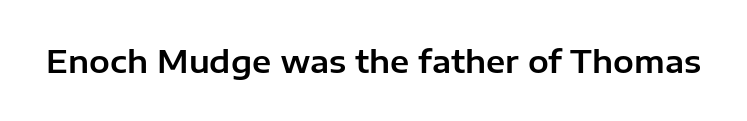
{"serif": "no", "italic": "no", "width": "normal", "stroke_contrast": "low", "x_height": "medium", "monospaced": "no", "underline": "no", "letter_spacing": "normal", "letter_spacing_em": 0.0, "glyph_px": 31}
